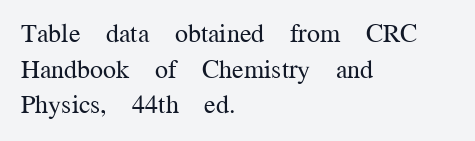
The line texture is even and compact thanks to regular tracking. Honestly, the row spacing looks completely unremarkable. Every row of glyphs begins at an identical x-position on the left. The letters stand straight up with perfectly vertical stems. Stroke thickness stays within the range of a standard reading face or lighter. Unmarked baselines from the first word to the last.
